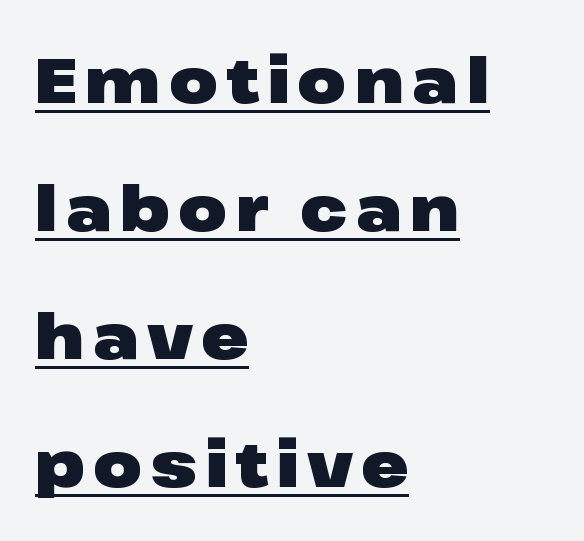
{"serif": "no", "italic": "no", "bold": "yes", "weight": "heavy", "width": "wide", "stroke_contrast": "low", "x_height": "medium", "monospaced": "no", "underline": "yes", "align": "left", "line_spacing": "loose", "line_spacing_ratio": 2.03, "glyph_px": 63}
